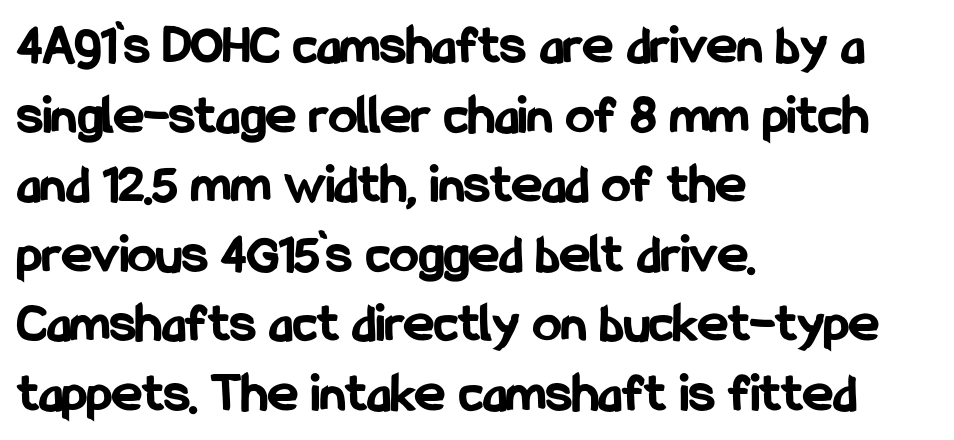
The image shows 57 px bold, condensed sans-serif type, upright; set left-aligned, line spacing 1.22x, normal letter spacing, not underlined; low stroke contrast and a medium x-height.
